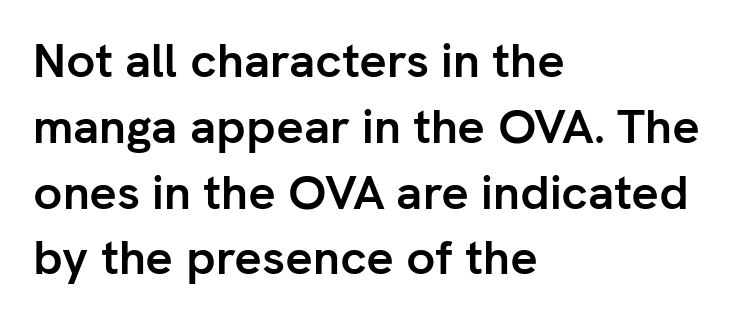
{"serif": "no", "italic": "no", "bold": "yes", "weight": "semibold", "width": "normal", "stroke_contrast": "low", "x_height": "medium", "monospaced": "no", "underline": "no", "align": "left", "line_spacing": "normal", "line_spacing_ratio": 1.37, "letter_spacing": "normal", "letter_spacing_em": 0.0, "glyph_px": 48}
